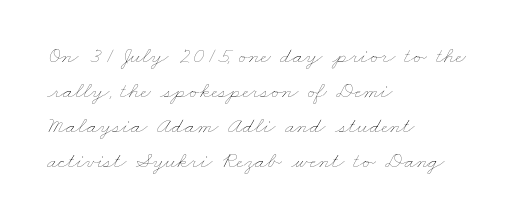
{"bold": "no", "underline": "no", "align": "left", "line_spacing": "normal", "line_spacing_ratio": 1.52, "letter_spacing": "normal", "letter_spacing_em": 0.0, "glyph_px": 23}
